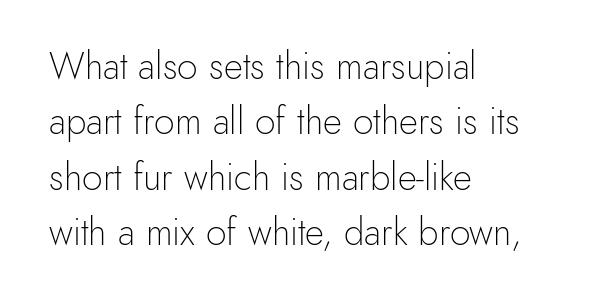
This sample uses an upright cut, with every glyph sitting square on the baseline. The strokes carry an ordinary text weight at most. Regular leading. Does extra space separate the letters? No, they use regular spacing.
